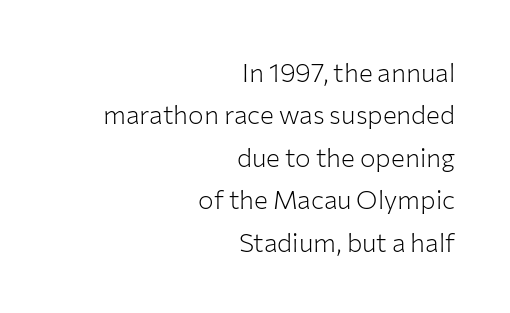
{"italic": "no", "bold": "no", "underline": "no", "align": "right", "line_spacing": "normal", "line_spacing_ratio": 1.63, "letter_spacing": "normal", "letter_spacing_em": 0.0, "glyph_px": 26}
